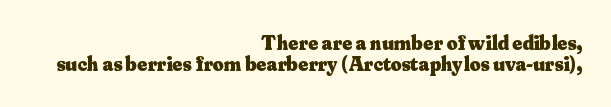
Q: Is the text bold? A: Yes.
Q: Is the text italic (slanted)? A: No, it is upright.
Q: Is the text underlined? A: No.
Q: How is the paragraph aligned? A: Right-aligned.
Q: Is the spacing between letters normal or unusually wide? A: Normal.
Q: Is the spacing between lines tight, normal or loose? A: Tight.
